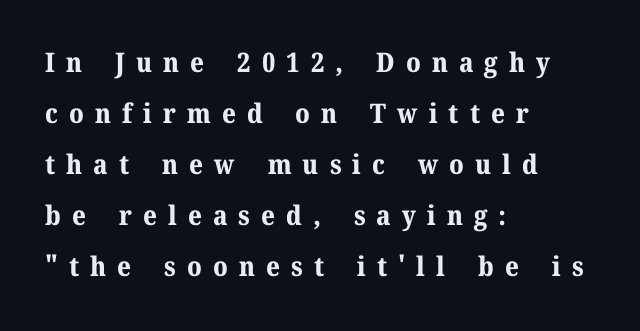
The image shows 27 px bold type, upright; set left-aligned, line spacing 1.89x, unusually wide letter spacing (+0.41 em), not underlined.
